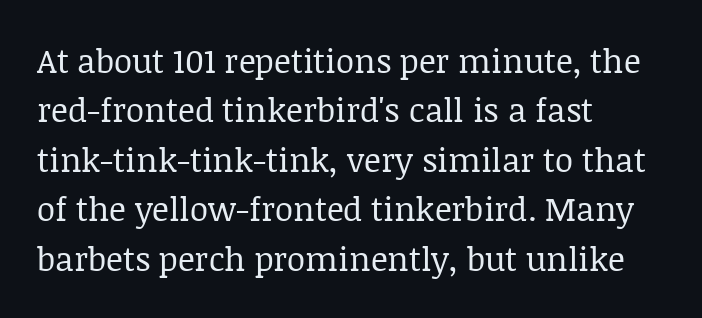
Regarding serifs, this sample has them. Between one letter and the next there's only the usual sliver of space. Here the designer chose a conventional face with non-uniform glyph widths. Weight: in the light-to-regular range. Italic? Not at all — the glyphs are vertical. One glance says typical: line gaps are just what's usual.
